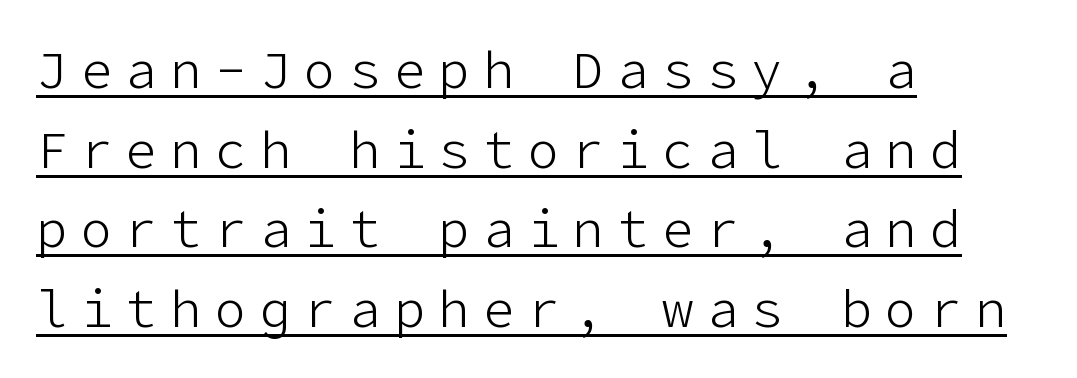
{"serif": "no", "italic": "no", "bold": "no", "weight": "light", "width": "normal", "stroke_contrast": "low", "x_height": "medium", "underline": "yes", "align": "left", "line_spacing": "normal", "line_spacing_ratio": 1.53, "letter_spacing": "wide", "letter_spacing_em": 0.26, "glyph_px": 52}
